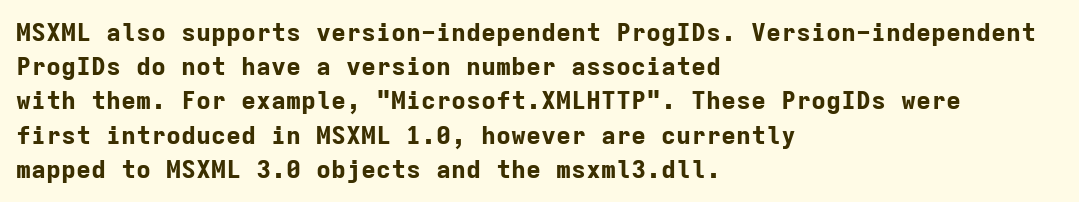
Q: Is the text bold? A: Yes.
Q: Is the text italic (slanted)? A: No, it is upright.
Q: Is the text underlined? A: No.
Q: How is the paragraph aligned? A: Left-aligned.
Q: Is the spacing between letters normal or unusually wide? A: Normal.
Q: Is the spacing between lines tight, normal or loose? A: Normal.
